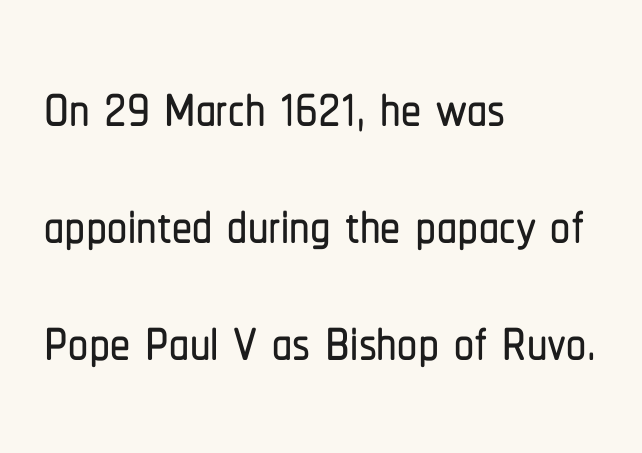
Q: Is the text italic (slanted)? A: No, it is upright.
Q: Is the typeface a serif or a sans-serif typeface? A: Sans-serif.
Q: Is the text underlined? A: No.
Q: How is the paragraph aligned? A: Left-aligned.
Q: Is the spacing between letters normal or unusually wide? A: Normal.
Q: Is the spacing between lines tight, normal or loose? A: Normal.
Q: Width (condensed, normal, or wide)? A: Condensed.
Q: Stroke contrast? A: Low.
Q: x-height? A: Medium.
Q: Monospaced? A: No.
